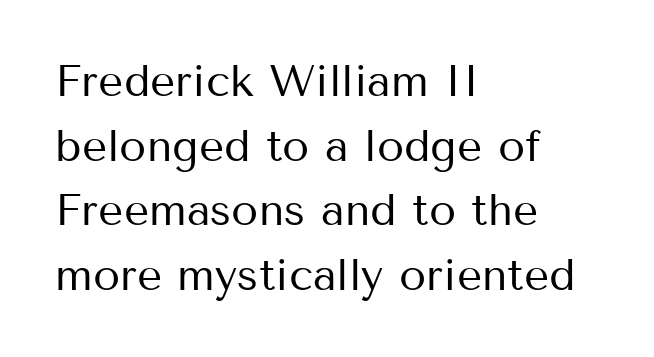
Inter-character spacing is left at the font's built-in metrics. Here the designer chose a conventional face with non-uniform glyph widths. The lines sit at an ordinary, default distance from one another. It's the straight-up-and-down kind of type.
